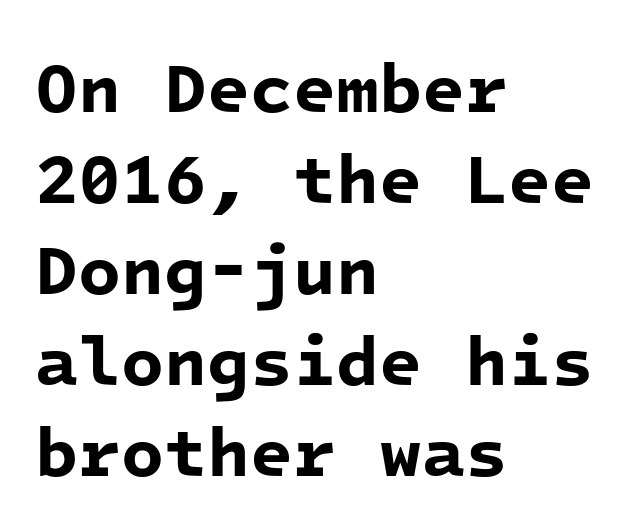
Q: Is the text bold? A: Yes.
Q: Is the typeface a serif or a sans-serif typeface? A: Sans-serif.
Q: Is the text underlined? A: No.
Q: How is the paragraph aligned? A: Left-aligned.
Q: Is the spacing between letters normal or unusually wide? A: Normal.
Q: Is the spacing between lines tight, normal or loose? A: Normal.
Q: Width (condensed, normal, or wide)? A: Normal.
Q: Stroke contrast? A: Low.
Q: x-height? A: Medium.
Q: Monospaced? A: Yes.
